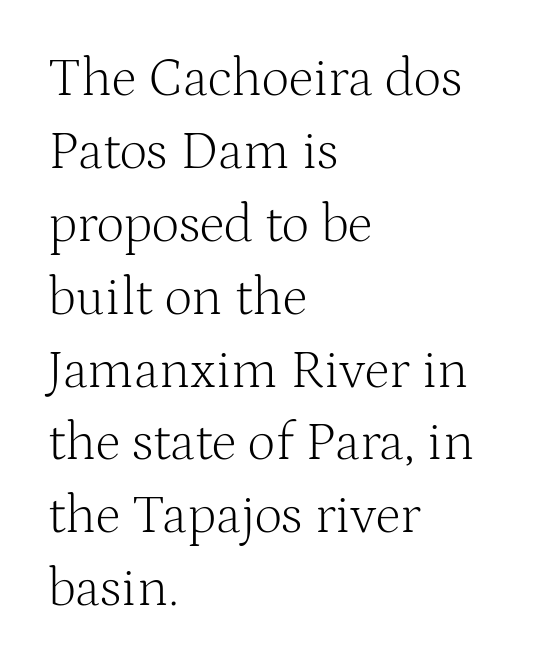
Quick note: underline off. The passage shown is typeset with a serif family. The letterforms sit at book weight or below. Upright lettering throughout.
